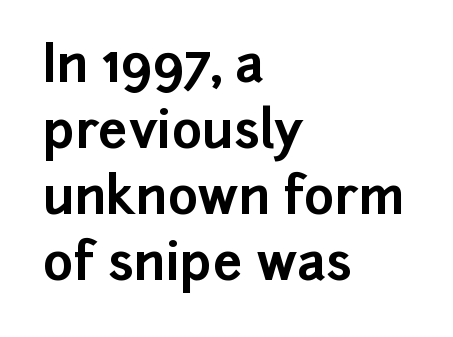
{"serif": "no", "italic": "no", "bold": "yes", "weight": "bold", "width": "normal", "stroke_contrast": "low", "x_height": "medium", "monospaced": "no", "underline": "no", "align": "left", "line_spacing": "normal", "line_spacing_ratio": 1.27, "letter_spacing": "normal", "letter_spacing_em": 0.0, "glyph_px": 52}
